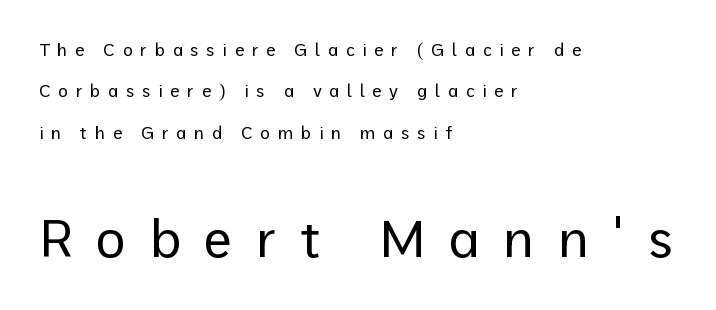
Widely set lines give the paragraph a tall, airy silhouette. Regarding serifs, this sample does without them. Here the glyphs are tracked loosely, breaking word shapes into spaced letters. On a weight scale, this lands at 450 or below. Typeset ragged right — the left edge is the straight one.
